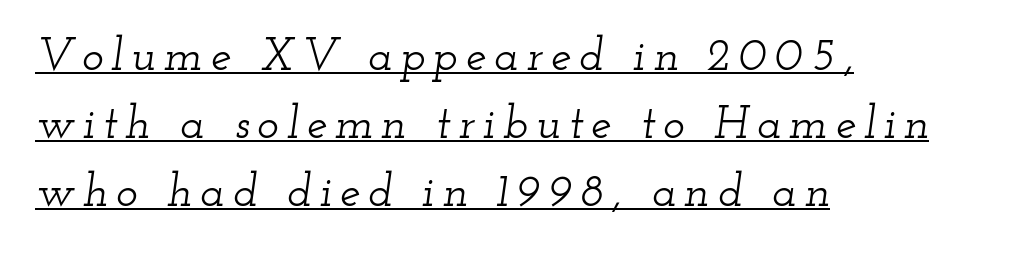
{"serif": "yes", "italic": "yes", "lean": "right", "slant_degrees": 12, "width": "wide", "stroke_contrast": "low", "x_height": "small", "monospaced": "no", "underline": "yes", "align": "left", "line_spacing": "normal", "line_spacing_ratio": 1.48, "glyph_px": 46}
